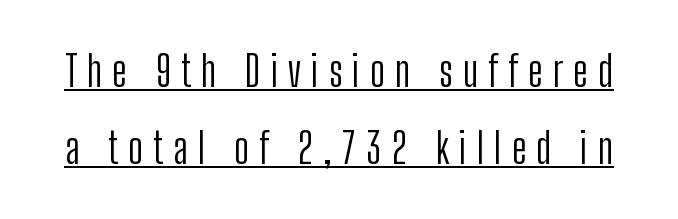
Unlike italic type, these characters show no tilt at all. Are there feet on the stems? There aren't — it's a sans. The passage shown has open, widely tracked lettering throughout. The font sits on the lighter half of the weight spectrum, regular included. The specimen includes a rule beneath the text block's lines. These lines are rendered in a variable-pitch font.
